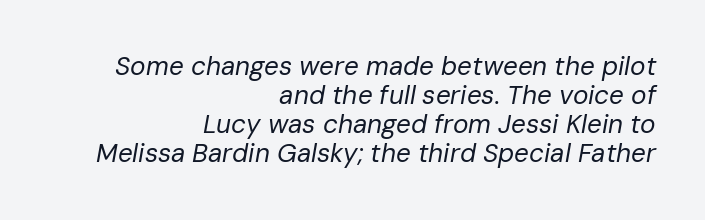
The image shows 26 px text type, italic (leaning right); set right-aligned, tight line spacing (1.11x), normal letter spacing, not underlined.
